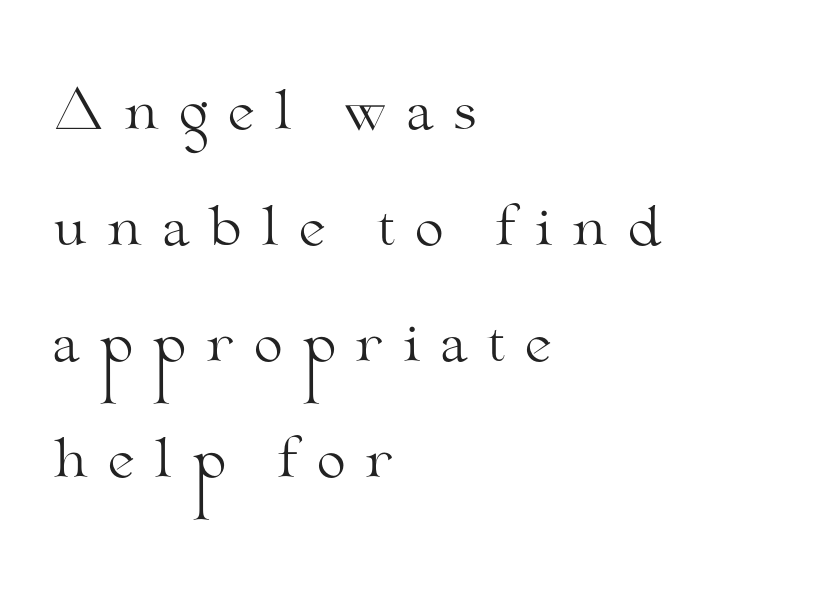
Q: Is the text bold? A: No.
Q: Is the text italic (slanted)? A: No, it is upright.
Q: Is the typeface a serif or a sans-serif typeface? A: Serif.
Q: Is the text underlined? A: No.
Q: How is the paragraph aligned? A: Left-aligned.
Q: Is the spacing between letters normal or unusually wide? A: Unusually wide.
Q: Is the spacing between lines tight, normal or loose? A: Loose.
Q: Width (condensed, normal, or wide)? A: Wide.
Q: Stroke contrast? A: Medium.
Q: x-height? A: Small.
Q: Monospaced? A: No.
